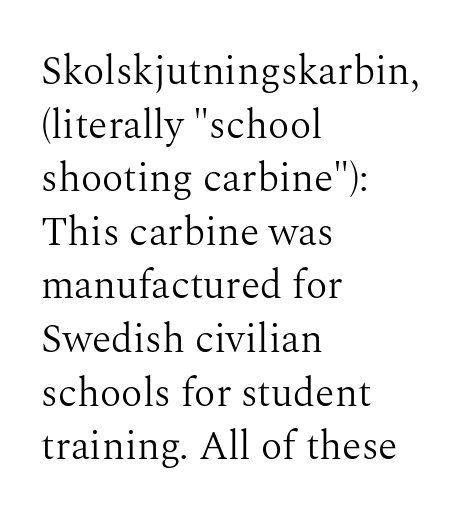
{"serif": "yes", "italic": "no", "bold": "no", "weight": "light", "width": "normal", "stroke_contrast": "medium", "x_height": "medium", "monospaced": "no", "underline": "no", "align": "left", "line_spacing": "normal", "line_spacing_ratio": 1.34, "letter_spacing": "normal", "letter_spacing_em": 0.0, "glyph_px": 40}
